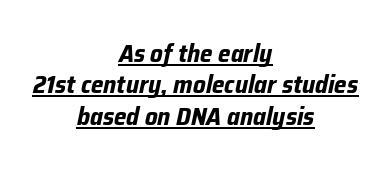
When letters slant like this, we call the style italic. Letter spacing: default. A full-strength bold gives these letters their thick strokes. Descenders here cross a horizontal rule under the line.
